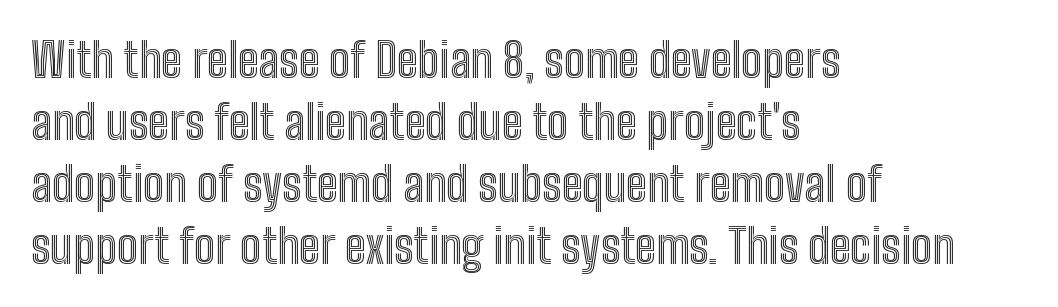
Every row of glyphs begins at an identical x-position on the left. Upright lettering throughout. You could not count columns in this text — the font is proportionally spaced. The zone under the glyphs is completely vacant. The letters sit at their default tracking, neither squeezed nor spread. A typesetter would call this leading conventional body-copy spacing.
